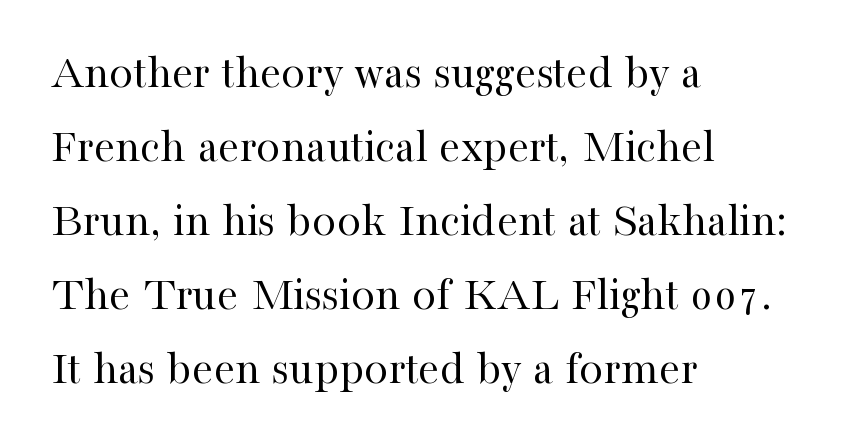
The image shows 48 px regular-weight serif type, upright; set left-aligned, normal line spacing (1.54x), normal letter spacing, not underlined; high stroke contrast and a medium x-height.
